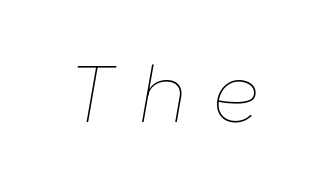
This rendering features lettering with no underline. Observe the wide spacing: letters keep a clear distance from each other. The strokes carry an ordinary text weight at most. Italic? Definitely — the glyphs are oblique. Here the designer chose a conventional face with non-uniform glyph widths.
